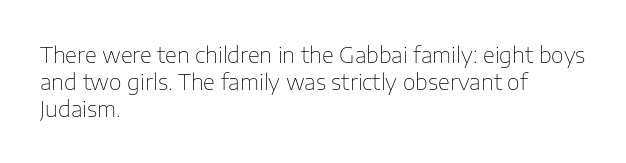
{"italic": "no", "bold": "no", "underline": "no", "align": "left", "line_spacing_ratio": 1.23, "letter_spacing": "normal", "letter_spacing_em": 0.0, "glyph_px": 22}
